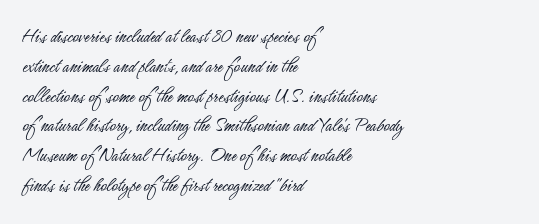
Q: Is the text bold? A: No.
Q: Is the text italic (slanted)? A: Yes.
Q: Is the text underlined? A: No.
Q: How is the paragraph aligned? A: Left-aligned.
Q: Is the spacing between letters normal or unusually wide? A: Normal.
Q: Is the spacing between lines tight, normal or loose? A: Normal.
